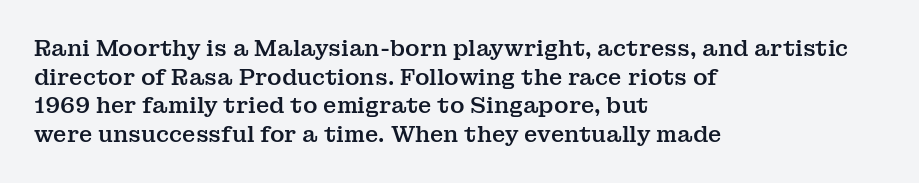
Q: Is the text italic (slanted)? A: No, it is upright.
Q: Is the text underlined? A: No.
Q: How is the paragraph aligned? A: Left-aligned.
Q: Is the spacing between letters normal or unusually wide? A: Normal.
Q: Is the spacing between lines tight, normal or loose? A: Normal.
